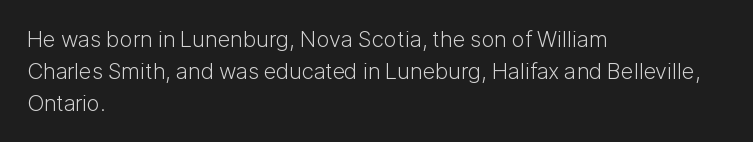
The image shows 22 px text type, upright; set left-aligned, normal line spacing (1.46x), normal letter spacing, not underlined.
